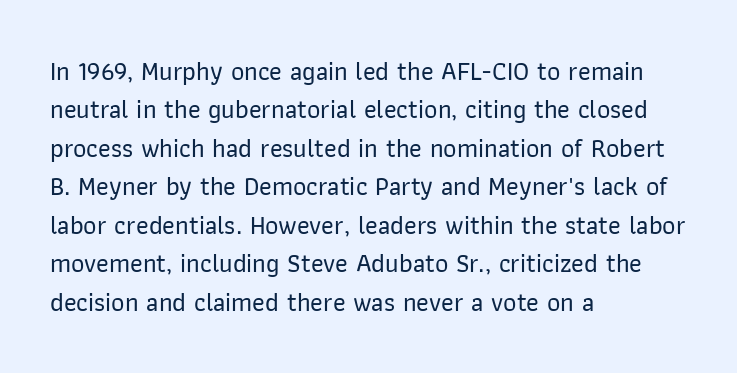
{"italic": "no", "underline": "no", "align": "left", "line_spacing": "normal", "line_spacing_ratio": 1.48, "letter_spacing": "normal", "letter_spacing_em": 0.0, "glyph_px": 26}
